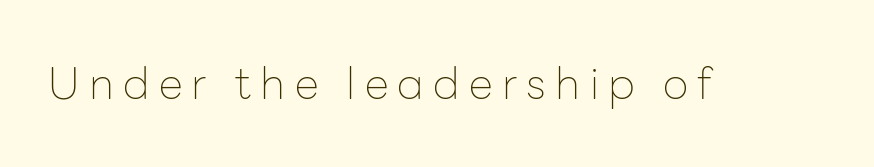
The image shows 44 px thin sans-serif type, upright; set unusually wide letter spacing (+0.21 em), not underlined; low stroke contrast and a medium x-height.
